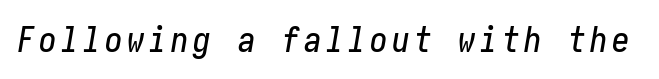
Q: Is the text italic (slanted)? A: Yes, it leans right by about 10 degrees.
Q: Is the text underlined? A: No.
Q: Width (condensed, normal, or wide)? A: Condensed.
Q: Stroke contrast? A: Low.
Q: x-height? A: Medium.
